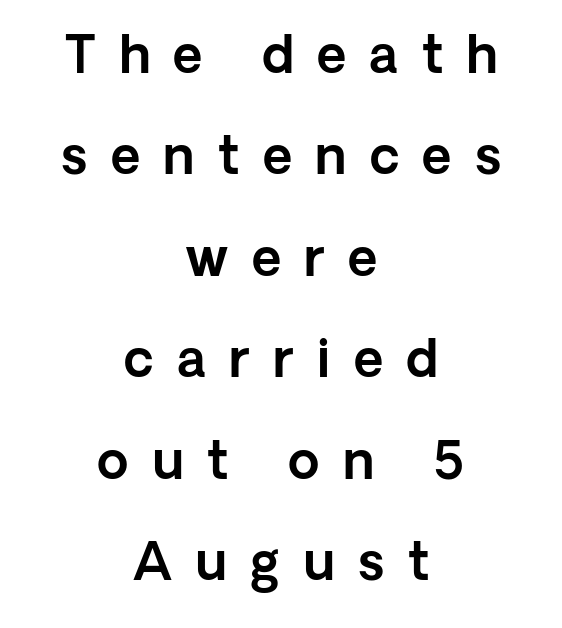
{"serif": "no", "italic": "no", "width": "normal", "x_height": "medium", "monospaced": "no", "underline": "no", "align": "center", "line_spacing": "loose", "line_spacing_ratio": 1.99, "letter_spacing": "wide", "letter_spacing_em": 0.46, "glyph_px": 51}
